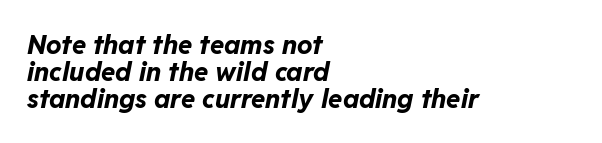
The image shows 26 px bold type, italic (leaning right); set left-aligned, tight line spacing (1.03x), normal letter spacing, not underlined.
